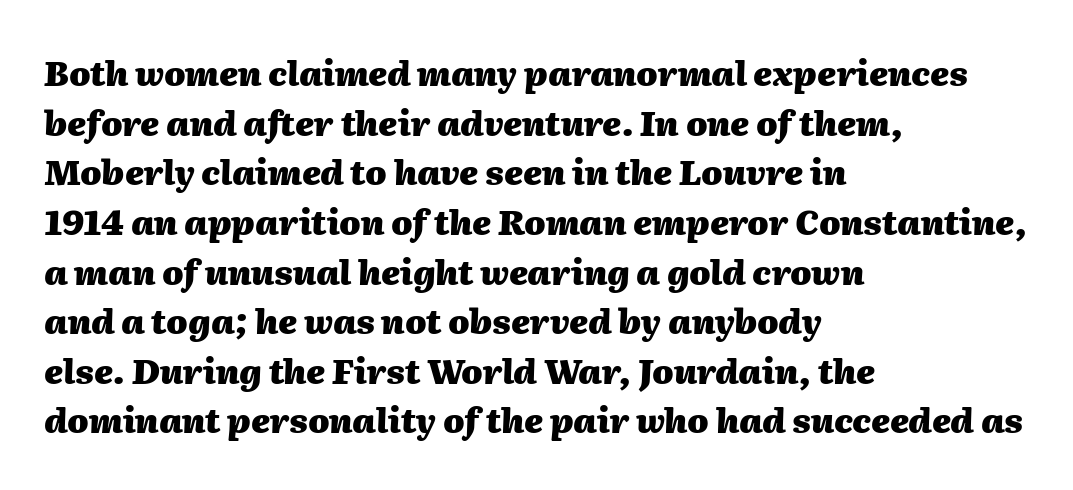
Q: Is the text bold? A: Yes.
Q: Is the text italic (slanted)? A: Yes, it leans right by about 2 degrees.
Q: Is the text underlined? A: No.
Q: How is the paragraph aligned? A: Left-aligned.
Q: Is the spacing between letters normal or unusually wide? A: Normal.
Q: Is the spacing between lines tight, normal or loose? A: Normal.
Q: Width (condensed, normal, or wide)? A: Normal.
Q: Stroke contrast? A: Medium.
Q: x-height? A: Medium.
Q: Monospaced? A: No.
